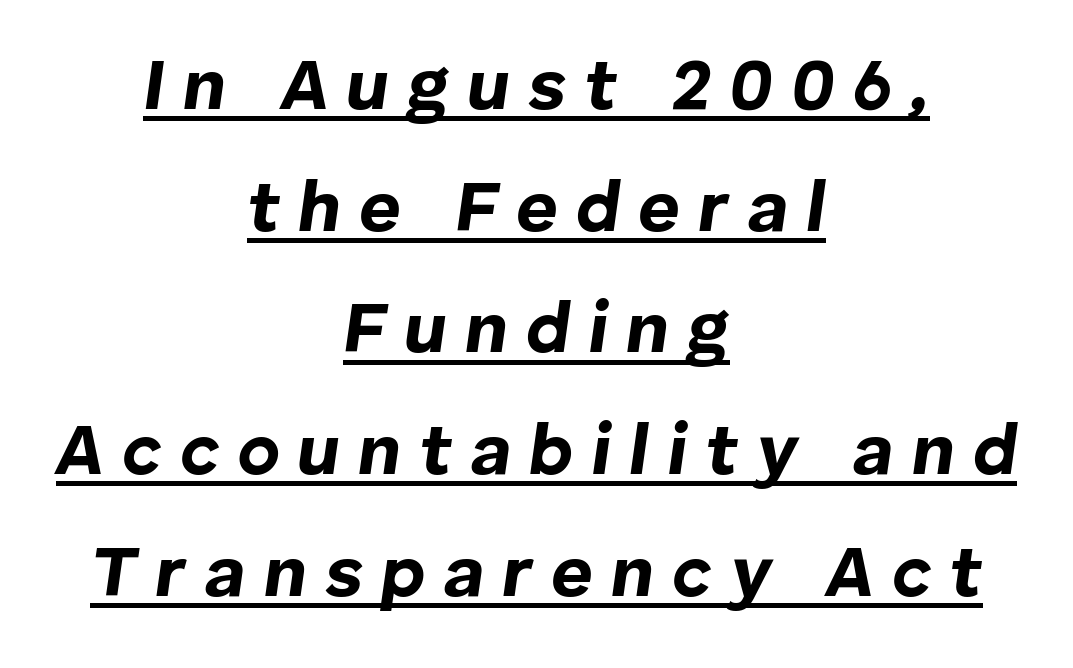
Characters follow at a spacing far wider than the type designer built in. The specimen reads as italic at a glance. You could not count columns in this text — the font is proportionally spaced. Underlining? Definitely there. Each line is balanced around a shared central axis.
